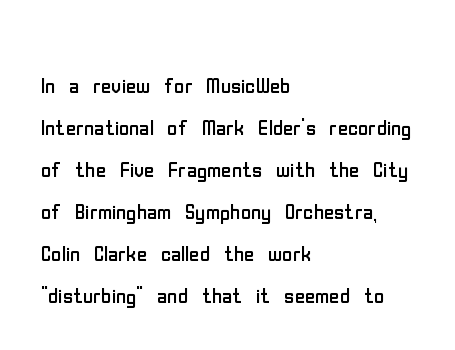
Q: Is the text bold? A: No.
Q: Is the text italic (slanted)? A: No, it is upright.
Q: Is the typeface a serif or a sans-serif typeface? A: Sans-serif.
Q: Is the text underlined? A: No.
Q: How is the paragraph aligned? A: Left-aligned.
Q: Is the spacing between letters normal or unusually wide? A: Normal.
Q: Is the spacing between lines tight, normal or loose? A: Normal.
Q: Width (condensed, normal, or wide)? A: Condensed.
Q: Stroke contrast? A: Low.
Q: x-height? A: Medium.
Q: Monospaced? A: No.
